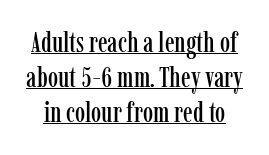
{"serif": "yes", "italic": "no", "width": "condensed", "stroke_contrast": "low", "x_height": "medium", "monospaced": "no", "underline": "yes", "line_spacing_ratio": 1.21, "letter_spacing": "normal", "letter_spacing_em": 0.0, "glyph_px": 29}
